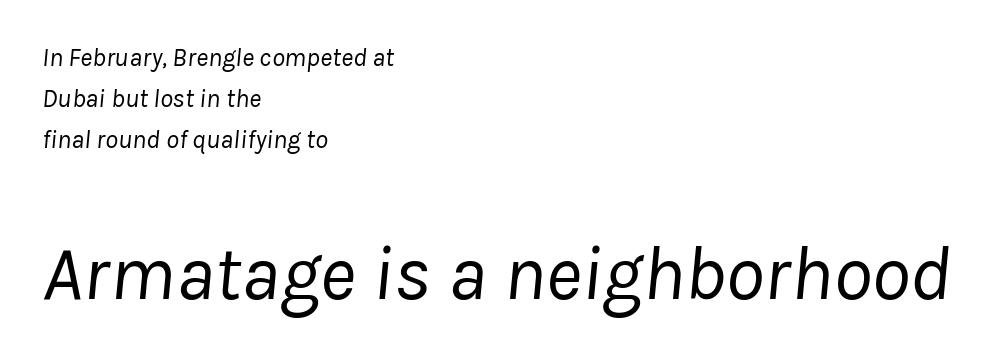
Q: Is the text bold? A: No.
Q: Is the text italic (slanted)? A: Yes, it leans right by about 8 degrees.
Q: Is the text underlined? A: No.
Q: How is the paragraph aligned? A: Left-aligned.
Q: Is the spacing between letters normal or unusually wide? A: Normal.
Q: Is the spacing between lines tight, normal or loose? A: Normal.
Q: Which block of text is set in a larger size, the first (top) or the second (bottom)? A: The second (bottom) one.
Q: Width (condensed, normal, or wide)? A: Normal.
Q: Stroke contrast? A: Low.
Q: x-height? A: Medium.
Q: Monospaced? A: No.
